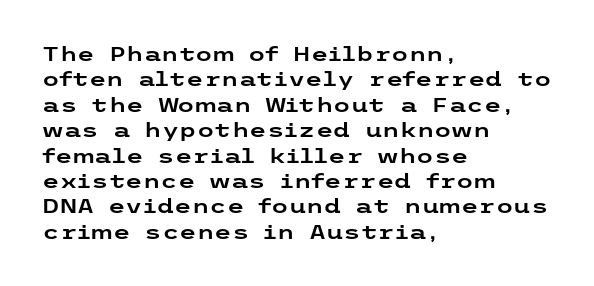
Q: Is the text italic (slanted)? A: No, it is upright.
Q: Is the text underlined? A: No.
Q: How is the paragraph aligned? A: Left-aligned.
Q: Is the spacing between letters normal or unusually wide? A: Normal.
Q: Is the spacing between lines tight, normal or loose? A: Normal.
